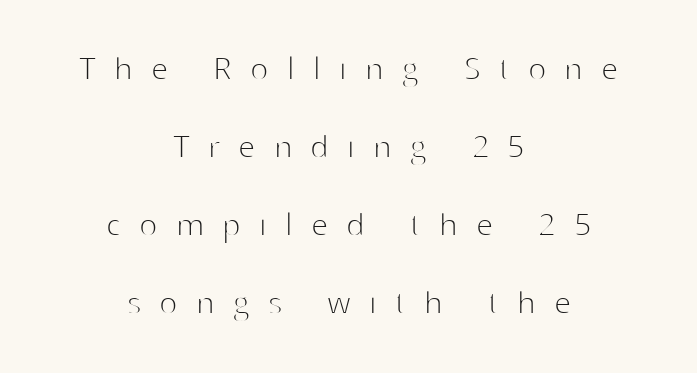
How would I describe the line gaps? Wide and relaxed. Caption: multi-line text, centered on the measure. Substantial extra tracking has been applied to these lines. Italic: no, the glyphs are upright roman. This rendering features lettering with no underline.
